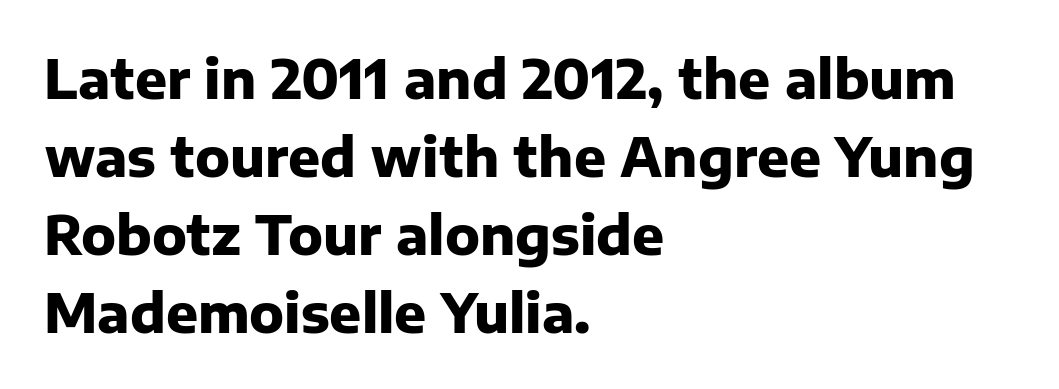
The image shows 53 px heavy sans-serif type, upright; set left-aligned, normal line spacing (1.47x), normal letter spacing, not underlined; low stroke contrast and a medium x-height.
